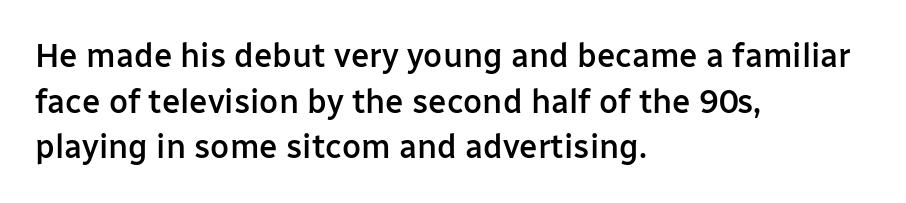
Q: Is the text bold? A: Semi-bold.
Q: Is the text italic (slanted)? A: No, it is upright.
Q: Is the typeface a serif or a sans-serif typeface? A: Sans-serif.
Q: Is the text underlined? A: No.
Q: How is the paragraph aligned? A: Left-aligned.
Q: Is the spacing between letters normal or unusually wide? A: Normal.
Q: Is the spacing between lines tight, normal or loose? A: Normal.
Q: Width (condensed, normal, or wide)? A: Normal.
Q: Stroke contrast? A: Low.
Q: x-height? A: Medium.
Q: Monospaced? A: No.
